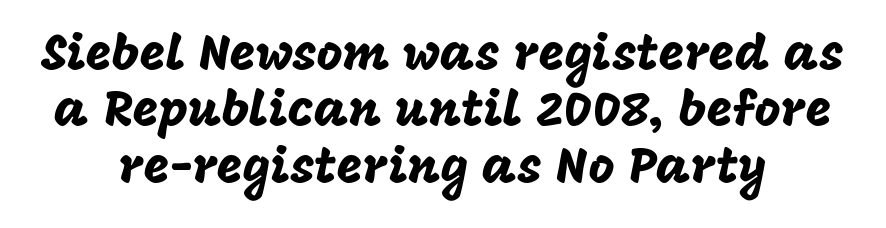
{"serif": "no", "width": "normal", "stroke_contrast": "low", "x_height": "large", "monospaced": "no", "underline": "no", "align": "center", "line_spacing": "tight", "line_spacing_ratio": 1.13, "letter_spacing": "normal", "letter_spacing_em": 0.0, "glyph_px": 50}
